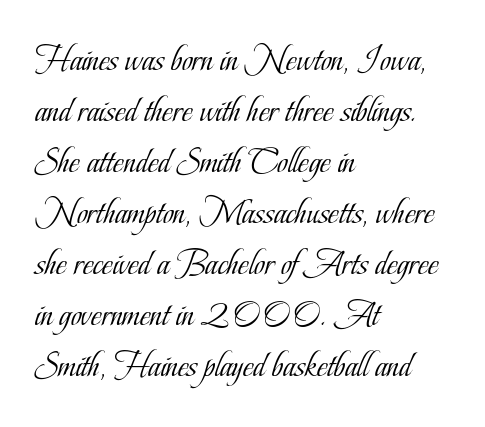
{"serif": "yes", "bold": "no", "weight": "light", "width": "condensed", "stroke_contrast": "low", "x_height": "small", "monospaced": "no", "underline": "no", "align": "left", "line_spacing": "normal", "line_spacing_ratio": 1.38, "letter_spacing": "normal", "letter_spacing_em": 0.0, "glyph_px": 37}
